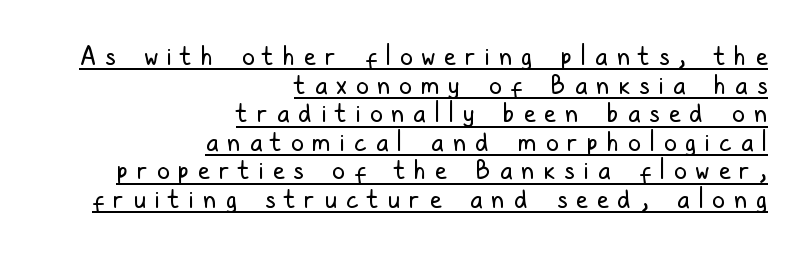
{"italic": "no", "bold": "no", "underline": "yes", "align": "right", "line_spacing": "tight", "line_spacing_ratio": 1.1, "letter_spacing": "wide", "letter_spacing_em": 0.35, "glyph_px": 26}
